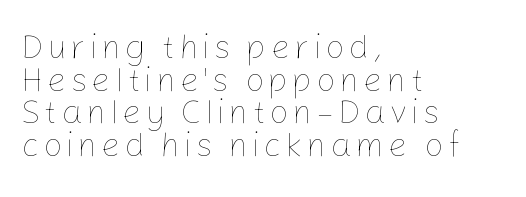
{"italic": "no", "bold": "no", "weight": "thin", "width": "normal", "stroke_contrast": "low", "x_height": "medium", "monospaced": "no", "underline": "no", "align": "left", "line_spacing": "tight", "line_spacing_ratio": 0.96, "glyph_px": 34}
